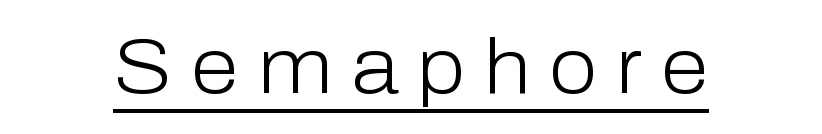
{"serif": "no", "italic": "no", "bold": "no", "weight": "light", "width": "normal", "stroke_contrast": "low", "x_height": "medium", "monospaced": "no", "underline": "yes", "letter_spacing": "wide", "letter_spacing_em": 0.24, "glyph_px": 78}
